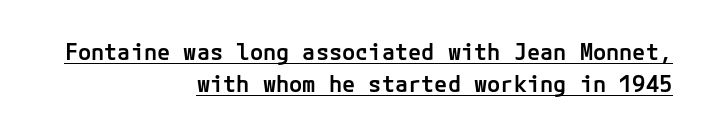
The image shows 22 px text type, upright; set right-aligned, normal line spacing (1.47x), normal letter spacing, underlined.
